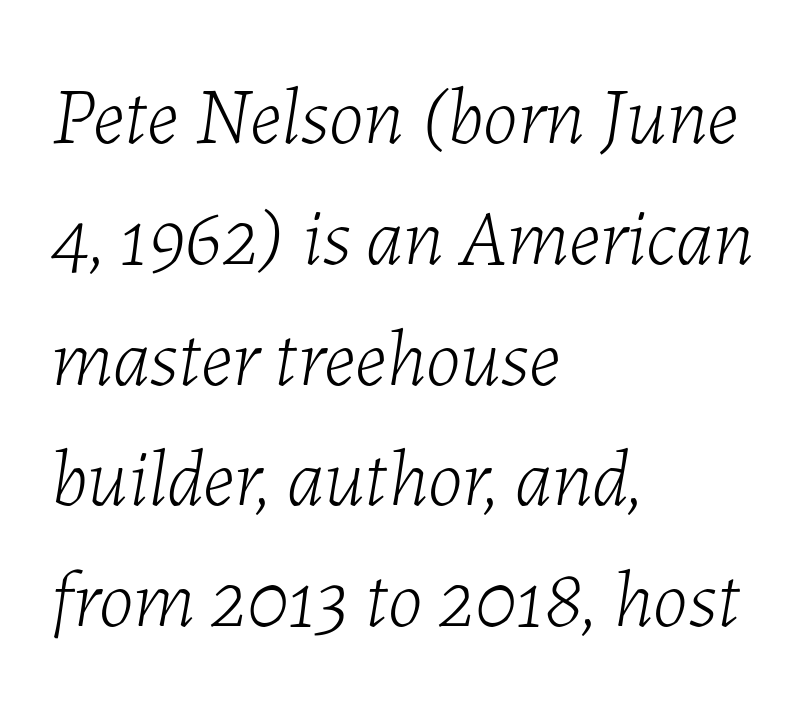
{"italic": "yes", "lean": "right", "slant_degrees": 7, "bold": "no", "weight": "light", "width": "normal", "stroke_contrast": "low", "x_height": "medium", "monospaced": "no", "underline": "no", "align": "left", "line_spacing": "normal", "line_spacing_ratio": 1.51, "letter_spacing": "normal", "letter_spacing_em": 0.0, "glyph_px": 80}
